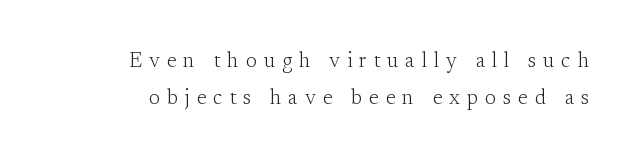
{"italic": "no", "bold": "no", "underline": "no", "line_spacing_ratio": 1.74, "letter_spacing": "wide", "letter_spacing_em": 0.33, "glyph_px": 21}
